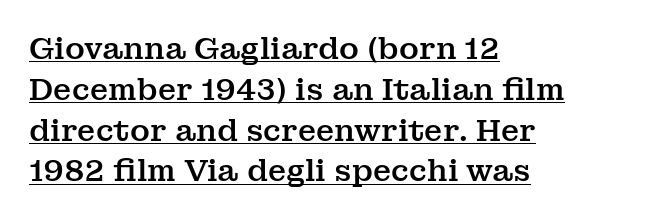
The image shows 30 px serif type, upright; set left-aligned, normal line spacing (1.36x), normal letter spacing, underlined; medium stroke contrast and a medium x-height.
